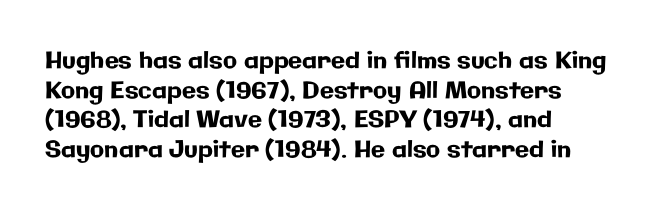
Q: Is the text italic (slanted)? A: No, it is upright.
Q: Is the text underlined? A: No.
Q: How is the paragraph aligned? A: Left-aligned.
Q: Is the spacing between letters normal or unusually wide? A: Normal.
Q: Is the spacing between lines tight, normal or loose? A: Normal.
